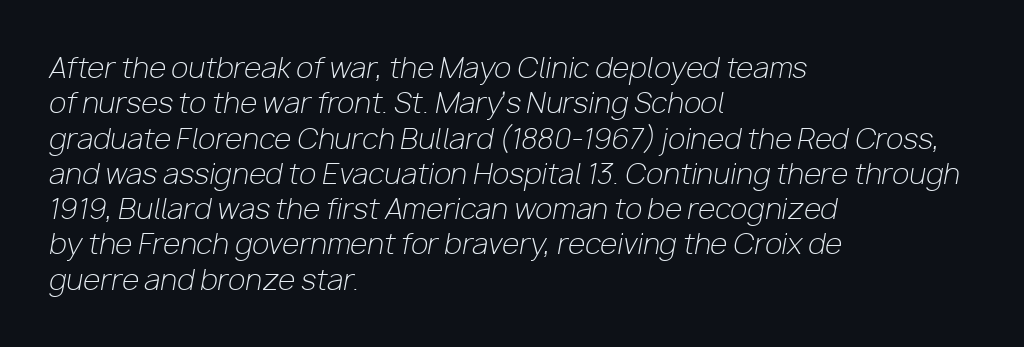
The typeface has the unassuming heft of standard copy or less. The text carries the slant typical of an italic or oblique font. A clean baseline with only descenders dipping below it. You could not count columns in this text — the font is proportionally spaced. The compositor pushed each line to the left boundary.
